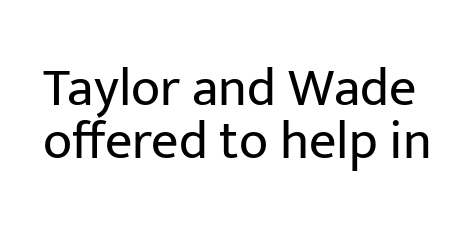
A clean baseline with only descenders dipping below it. The line texture is even and compact thanks to regular tracking. Counters stay open thanks to moderate or lighter strokes. Characters remain perfectly vertical along every line. This sample has the flowing, uneven cadence of proportional lettering.
